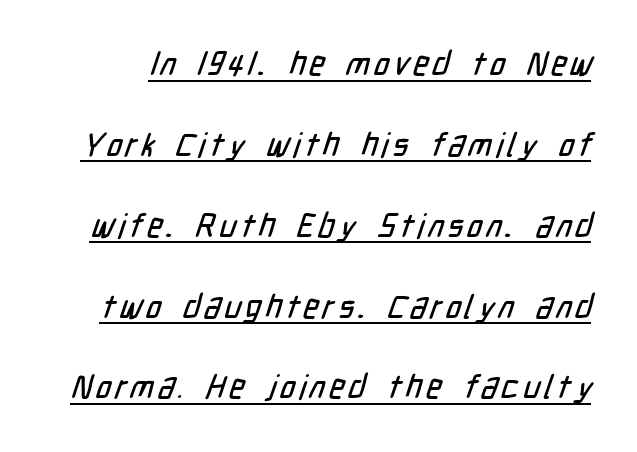
The image shows 33 px condensed sans-serif type; set loose line spacing (2.45x), underlined; low stroke contrast and a medium x-height.
